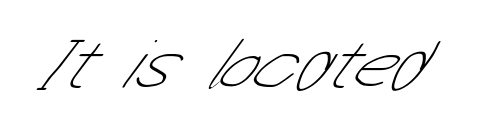
The image shows 71 px thin, condensed sans-serif type; set normal letter spacing, not underlined; low stroke contrast and a medium x-height.
